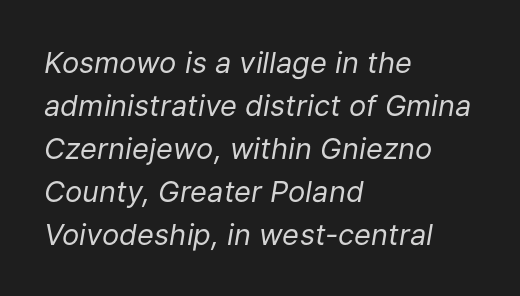
The text block is weighted toward the left margin, trailing off unevenly rightward. Each row of text sits above clean, open space. The typography opts for an oblique posture over an upright one. A typesetter would call this proportional, since set widths differ per character. This rendering leaves character spacing at its baseline value. Weight: regular or lighter.
